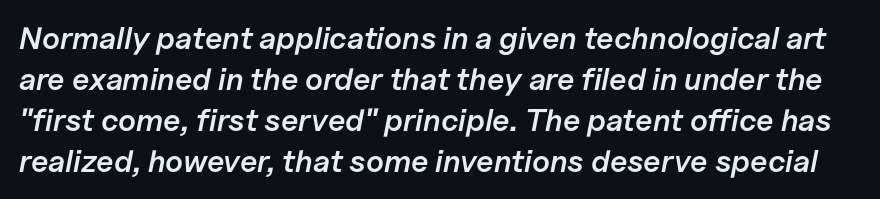
The image shows 31 px semibold type, italic (leaning right); set normal line spacing (1.32x), normal letter spacing, not underlined; low stroke contrast and a medium x-height.
